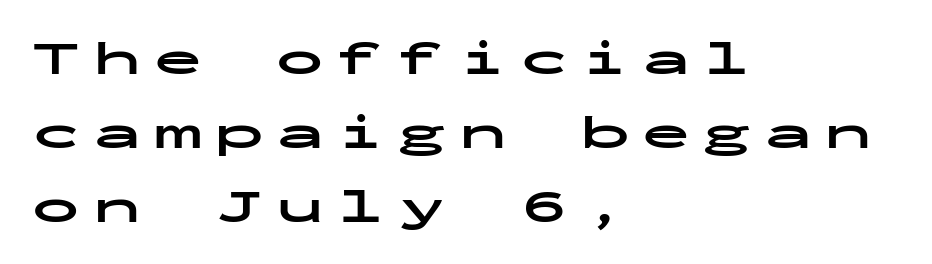
{"serif": "no", "italic": "no", "bold": "yes", "weight": "bold", "width": "wide", "stroke_contrast": "low", "x_height": "medium", "monospaced": "yes", "underline": "no", "align": "left", "line_spacing": "normal", "line_spacing_ratio": 1.54, "letter_spacing": "wide", "letter_spacing_em": 0.27, "glyph_px": 48}
